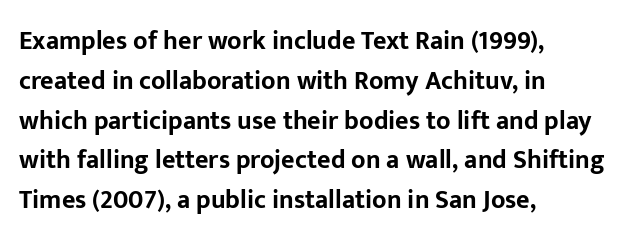
Q: Is the text bold? A: Yes.
Q: Is the text italic (slanted)? A: No, it is upright.
Q: Is the text underlined? A: No.
Q: How is the paragraph aligned? A: Left-aligned.
Q: Is the spacing between letters normal or unusually wide? A: Normal.
Q: Is the spacing between lines tight, normal or loose? A: Normal.
